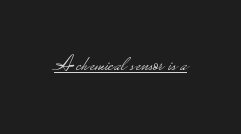
The image shows 22 px text type; set normal letter spacing, underlined.
